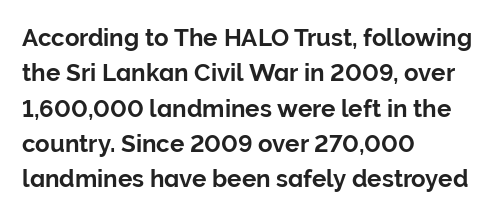
Q: Is the text italic (slanted)? A: No, it is upright.
Q: Is the text underlined? A: No.
Q: How is the paragraph aligned? A: Left-aligned.
Q: Is the spacing between letters normal or unusually wide? A: Normal.
Q: Is the spacing between lines tight, normal or loose? A: Normal.
